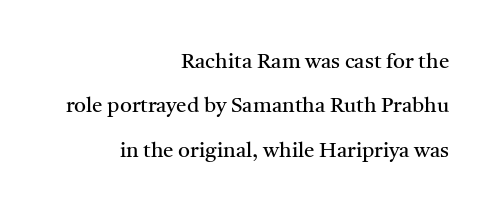
Does the leading feel generous? Absolutely, it's lavish. The gaps between neighbouring characters are ordinary and unremarkable. Stroke mass is kept to a normal reading level or below. Vertical strokes here are truly vertical.
